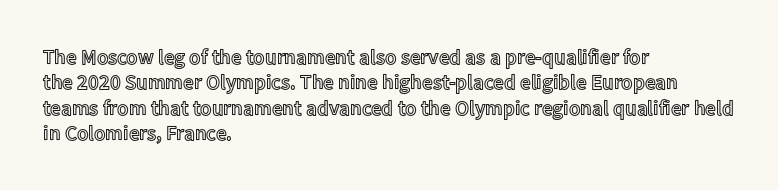
Q: Is the text italic (slanted)? A: No, it is upright.
Q: Is the text underlined? A: No.
Q: How is the paragraph aligned? A: Left-aligned.
Q: Is the spacing between letters normal or unusually wide? A: Normal.
